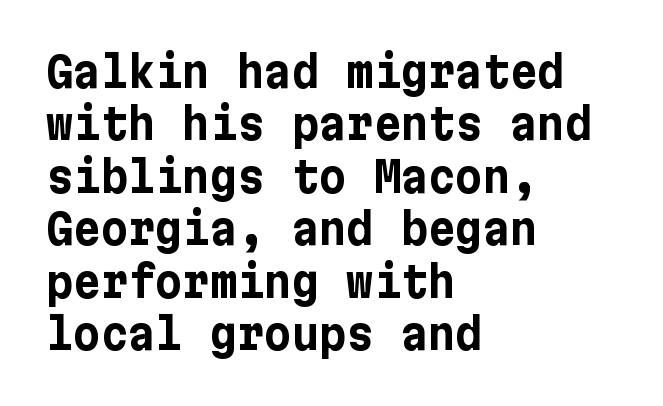
{"serif": "no", "italic": "no", "bold": "yes", "weight": "bold", "width": "normal", "stroke_contrast": "low", "x_height": "medium", "underline": "no", "align": "left", "line_spacing": "normal", "line_spacing_ratio": 1.25, "letter_spacing": "normal", "letter_spacing_em": 0.0, "glyph_px": 42}
